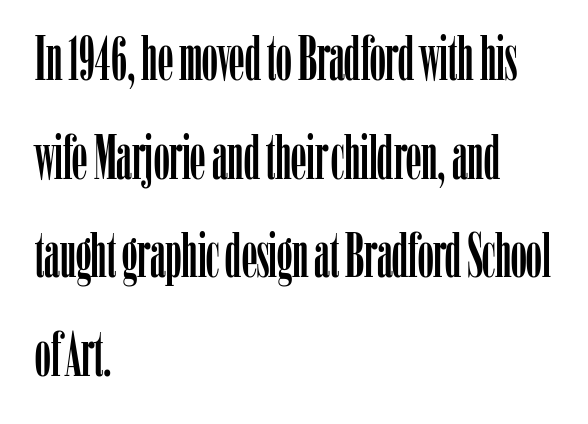
{"serif": "yes", "italic": "no", "width": "condensed", "stroke_contrast": "low", "x_height": "medium", "monospaced": "no", "underline": "no", "align": "left", "line_spacing": "normal", "line_spacing_ratio": 1.59, "letter_spacing": "normal", "letter_spacing_em": 0.0, "glyph_px": 62}
